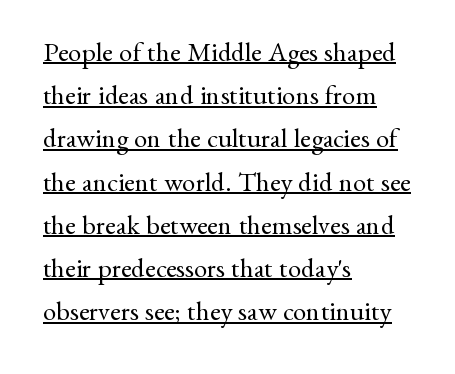
The image shows 27 px text type, upright; set left-aligned, normal line spacing (1.6x), normal letter spacing, underlined.
